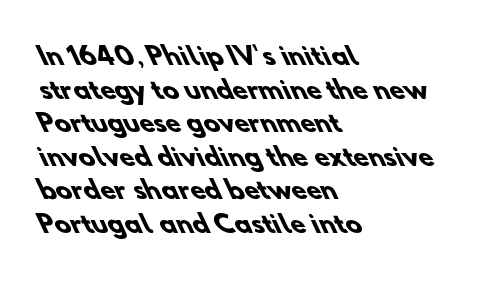
Q: Is the text bold? A: Yes.
Q: Is the text underlined? A: No.
Q: How is the paragraph aligned? A: Left-aligned.
Q: Is the spacing between letters normal or unusually wide? A: Normal.
Q: Is the spacing between lines tight, normal or loose? A: Normal.
